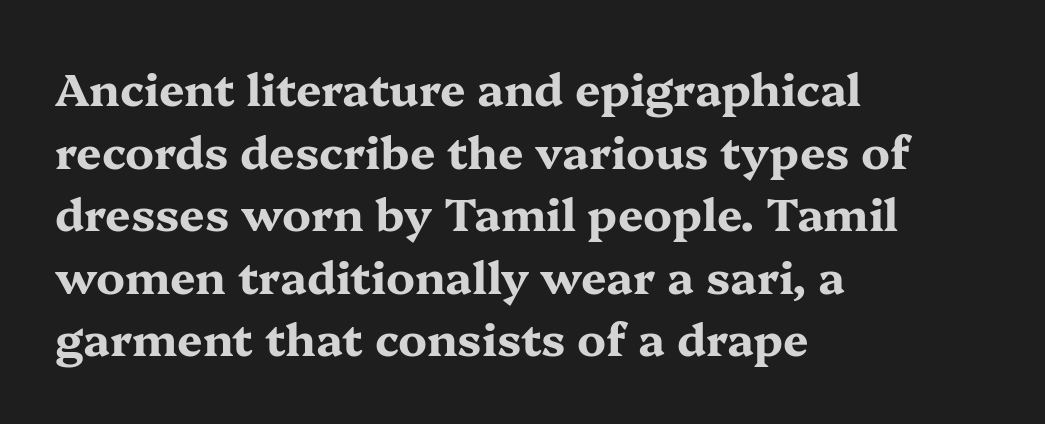
Q: Is the text bold? A: Yes.
Q: Is the text italic (slanted)? A: No, it is upright.
Q: Is the typeface a serif or a sans-serif typeface? A: Serif.
Q: Is the text underlined? A: No.
Q: How is the paragraph aligned? A: Left-aligned.
Q: Is the spacing between letters normal or unusually wide? A: Normal.
Q: Is the spacing between lines tight, normal or loose? A: Normal.
Q: Width (condensed, normal, or wide)? A: Wide.
Q: Stroke contrast? A: Medium.
Q: x-height? A: Medium.
Q: Monospaced? A: No.
